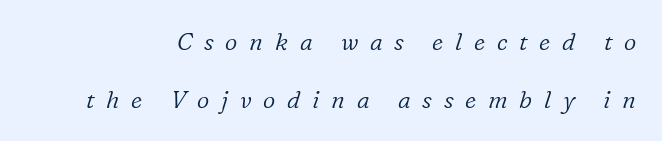
{"italic": "yes", "lean": "right", "slant_degrees": 16, "bold": "no", "underline": "no", "line_spacing": "loose", "line_spacing_ratio": 2.4, "letter_spacing": "wide", "letter_spacing_em": 0.49, "glyph_px": 24}
